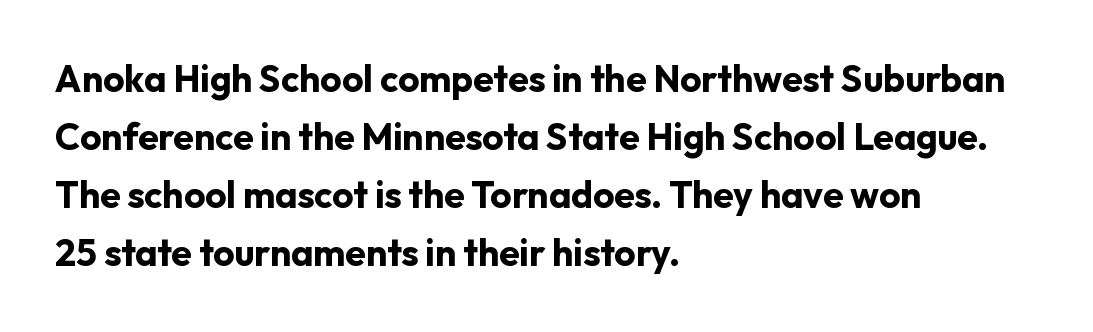
The image shows 37 px bold sans-serif type, upright; set left-aligned, normal line spacing (1.57x), normal letter spacing, not underlined; low stroke contrast and a medium x-height.
